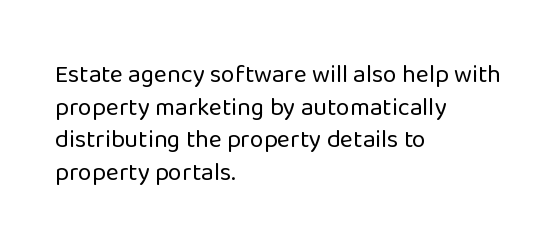
{"italic": "no", "bold": "no", "underline": "no", "align": "left", "line_spacing": "normal", "line_spacing_ratio": 1.31, "letter_spacing": "normal", "letter_spacing_em": 0.0, "glyph_px": 25}
